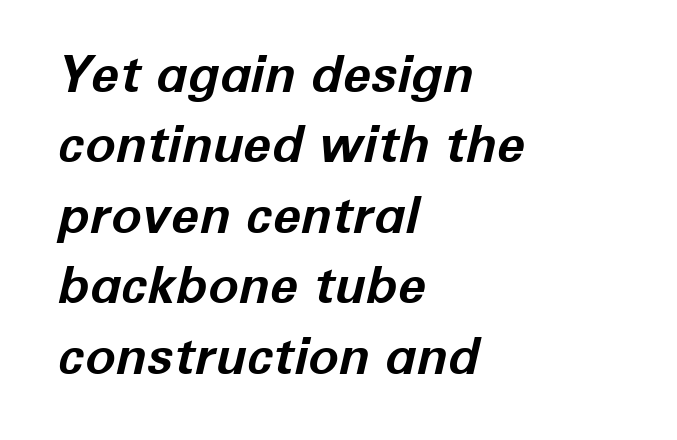
Q: Is the text bold? A: Yes.
Q: Is the text italic (slanted)? A: Yes, it leans right by about 12 degrees.
Q: Is the text underlined? A: No.
Q: How is the paragraph aligned? A: Left-aligned.
Q: Is the spacing between letters normal or unusually wide? A: Normal.
Q: Is the spacing between lines tight, normal or loose? A: Normal.
Q: Width (condensed, normal, or wide)? A: Normal.
Q: Stroke contrast? A: Low.
Q: x-height? A: Medium.
Q: Monospaced? A: No.
